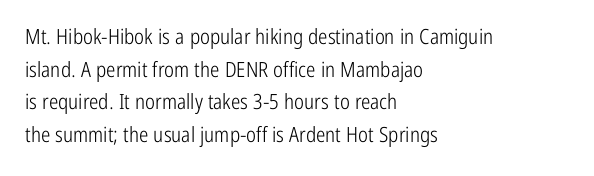
Q: Is the text bold? A: No.
Q: Is the text italic (slanted)? A: No, it is upright.
Q: Is the text underlined? A: No.
Q: How is the paragraph aligned? A: Left-aligned.
Q: Is the spacing between letters normal or unusually wide? A: Normal.
Q: Is the spacing between lines tight, normal or loose? A: Normal.
